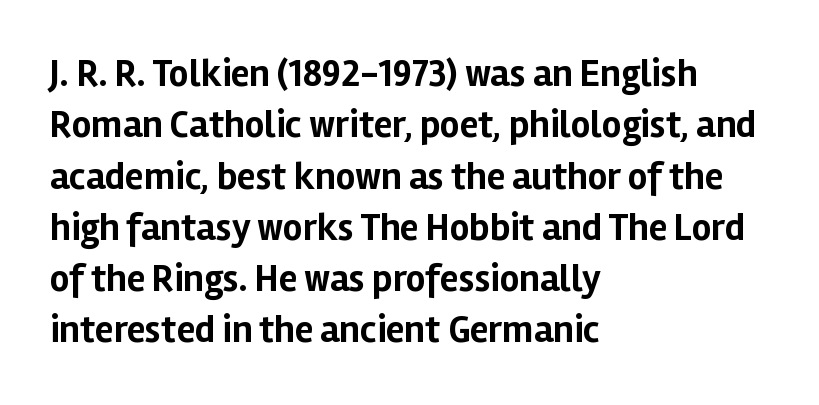
The passage shown is not underscored anywhere. A roman cut, with each character standing at attention. A student would call this left alignment; a typographer would say flush left, rag right. Inter-character spacing is left at the font's built-in metrics.
